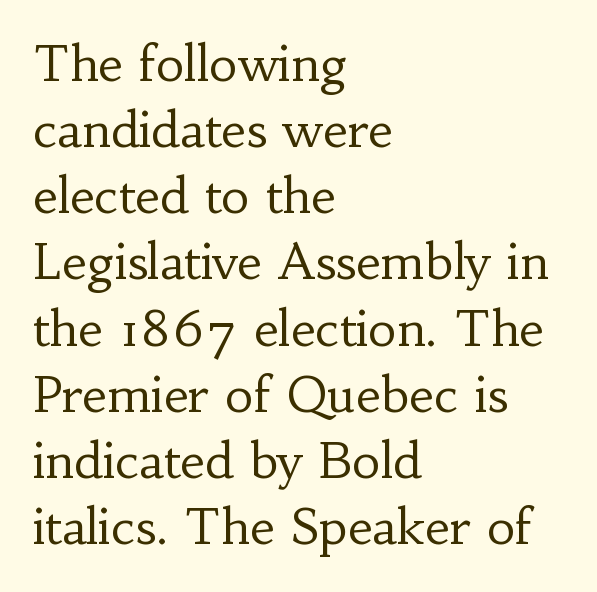
The image shows 49 px regular-weight serif type, upright; set left-aligned, normal line spacing (1.35x), normal letter spacing, not underlined; low stroke contrast and a small x-height.
